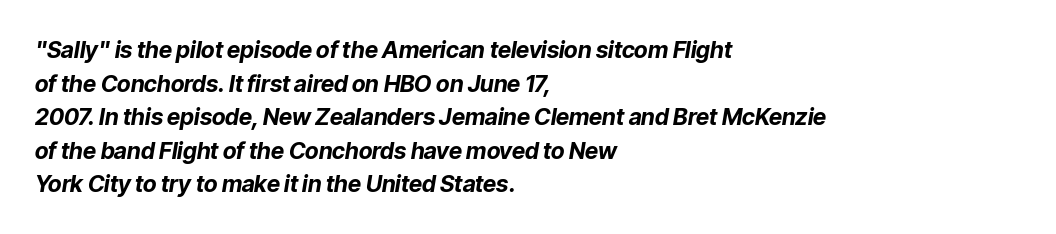
Q: Is the text bold? A: Yes.
Q: Is the text italic (slanted)? A: Yes, it leans right by about 9 degrees.
Q: Is the text underlined? A: No.
Q: How is the paragraph aligned? A: Left-aligned.
Q: Is the spacing between letters normal or unusually wide? A: Normal.
Q: Is the spacing between lines tight, normal or loose? A: Normal.
